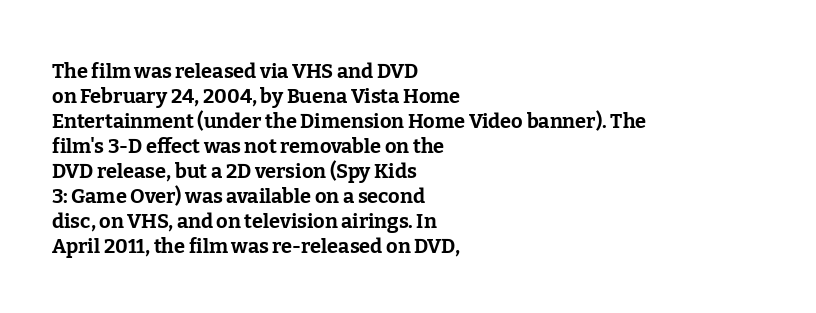
{"italic": "no", "bold": "yes", "underline": "no", "align": "left", "line_spacing": "normal", "line_spacing_ratio": 1.25, "letter_spacing": "normal", "letter_spacing_em": 0.0, "glyph_px": 20}
